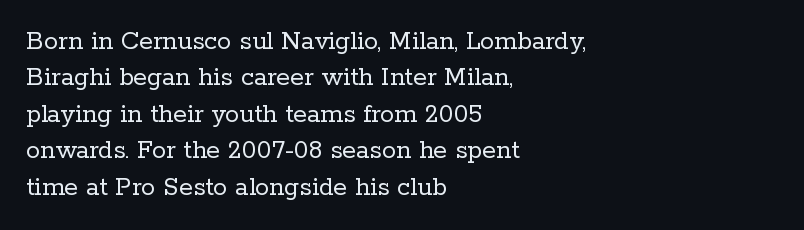
Q: Is the text bold? A: No.
Q: Is the text italic (slanted)? A: No, it is upright.
Q: Is the typeface a serif or a sans-serif typeface? A: Serif.
Q: Is the text underlined? A: No.
Q: How is the paragraph aligned? A: Left-aligned.
Q: Is the spacing between letters normal or unusually wide? A: Normal.
Q: Is the spacing between lines tight, normal or loose? A: Normal.
Q: Width (condensed, normal, or wide)? A: Normal.
Q: Stroke contrast? A: Low.
Q: x-height? A: Medium.
Q: Monospaced? A: No.
